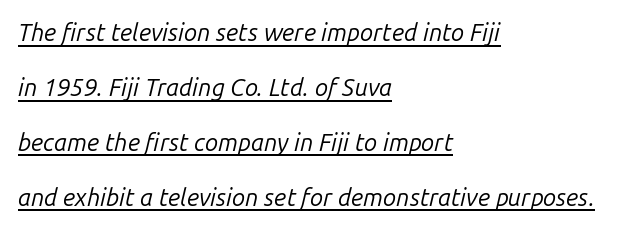
{"italic": "yes", "lean": "right", "slant_degrees": 14, "bold": "no", "underline": "yes", "align": "left", "line_spacing": "loose", "line_spacing_ratio": 2.29, "letter_spacing": "normal", "letter_spacing_em": 0.0, "glyph_px": 24}
